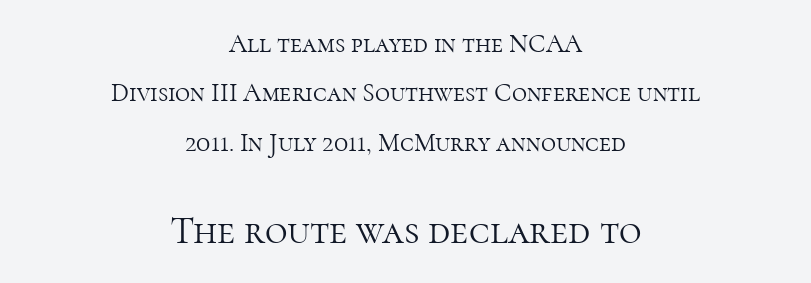
The image shows 39 px light serif type, upright; set centered, loose line spacing (1.9x), normal letter spacing, not underlined; the second (bottom) block is 1.5x larger; high stroke contrast and a medium x-height.
